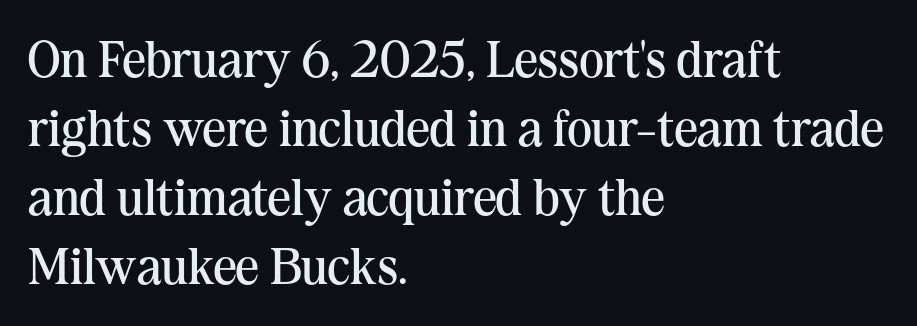
The image shows 52 px regular-weight serif type, upright; set left-aligned, normal line spacing (1.33x), normal letter spacing, not underlined; medium stroke contrast and a medium x-height.
